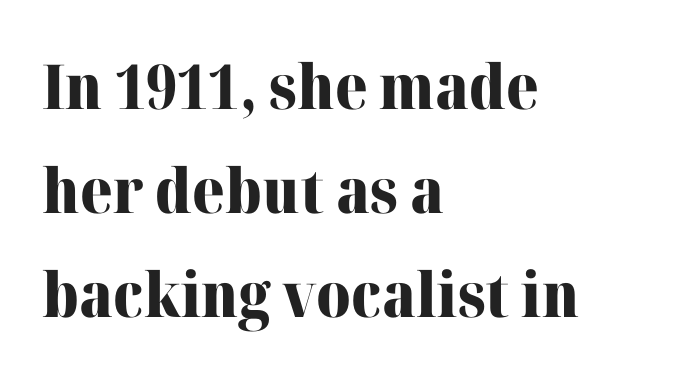
Q: Is the text bold? A: Yes.
Q: Is the text italic (slanted)? A: No, it is upright.
Q: Is the typeface a serif or a sans-serif typeface? A: Serif.
Q: Is the text underlined? A: No.
Q: How is the paragraph aligned? A: Left-aligned.
Q: Is the spacing between letters normal or unusually wide? A: Normal.
Q: Is the spacing between lines tight, normal or loose? A: Normal.
Q: Width (condensed, normal, or wide)? A: Normal.
Q: Stroke contrast? A: High.
Q: x-height? A: Medium.
Q: Monospaced? A: No.
